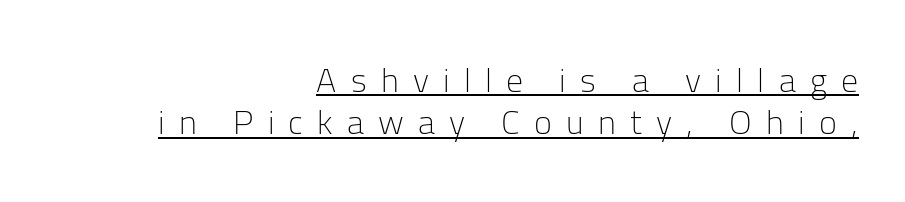
Q: Is the text bold? A: No.
Q: Is the text italic (slanted)? A: No, it is upright.
Q: Is the typeface a serif or a sans-serif typeface? A: Sans-serif.
Q: Is the text underlined? A: Yes.
Q: How is the paragraph aligned? A: Right-aligned.
Q: Is the spacing between letters normal or unusually wide? A: Unusually wide.
Q: Is the spacing between lines tight, normal or loose? A: Normal.
Q: Width (condensed, normal, or wide)? A: Normal.
Q: Stroke contrast? A: Low.
Q: x-height? A: Medium.
Q: Monospaced? A: No.
